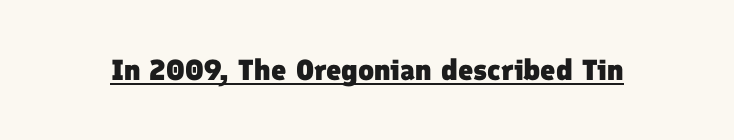
The image shows 29 px heavy sans-serif type; set normal letter spacing, underlined; low stroke contrast and a medium x-height.
